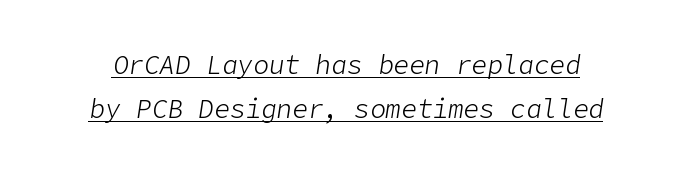
{"italic": "yes", "lean": "right", "slant_degrees": 9, "bold": "no", "underline": "yes", "line_spacing": "normal", "line_spacing_ratio": 1.7, "letter_spacing": "normal", "letter_spacing_em": 0.0, "glyph_px": 26}
